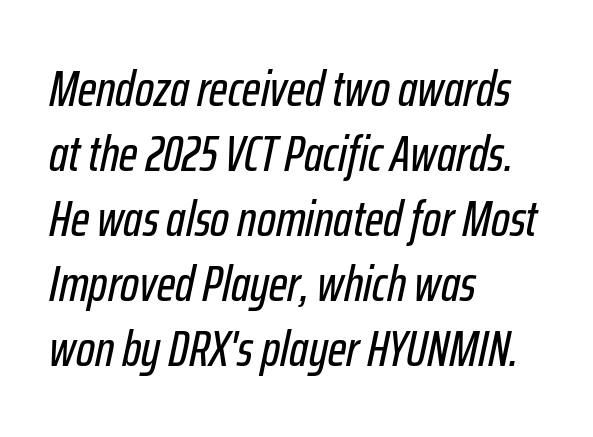
Q: Is the text italic (slanted)? A: Yes, it leans right by about 12 degrees.
Q: Is the text underlined? A: No.
Q: How is the paragraph aligned? A: Left-aligned.
Q: Is the spacing between letters normal or unusually wide? A: Normal.
Q: Is the spacing between lines tight, normal or loose? A: Normal.
Q: Width (condensed, normal, or wide)? A: Condensed.
Q: Stroke contrast? A: Low.
Q: x-height? A: Medium.
Q: Monospaced? A: No.
